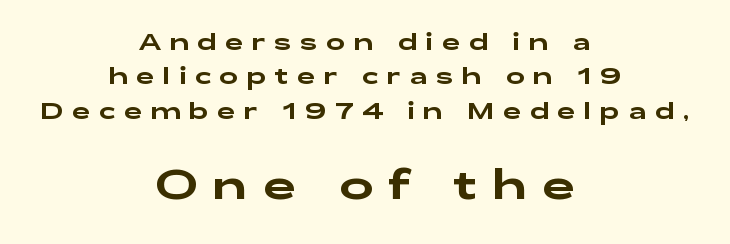
{"serif": "no", "italic": "no", "width": "wide", "stroke_contrast": "low", "x_height": "medium", "monospaced": "no", "underline": "no", "align": "center", "line_spacing": "normal", "line_spacing_ratio": 1.5, "letter_spacing": "wide", "letter_spacing_em": 0.37, "larger_block": "second", "size_ratio": 1.78, "glyph_px": 41}
